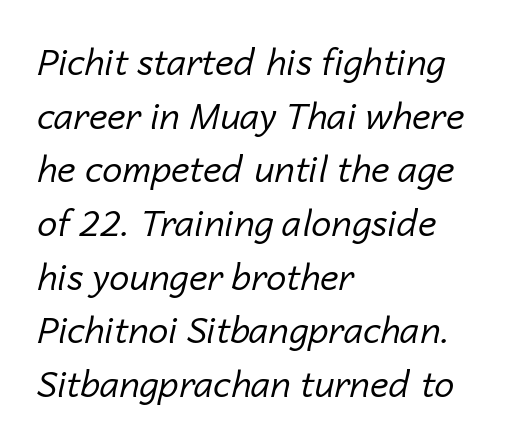
Q: Is the text bold? A: No.
Q: Is the text italic (slanted)? A: Yes, it leans right by about 14 degrees.
Q: Is the text underlined? A: No.
Q: How is the paragraph aligned? A: Left-aligned.
Q: Is the spacing between letters normal or unusually wide? A: Normal.
Q: Is the spacing between lines tight, normal or loose? A: Normal.
Q: Width (condensed, normal, or wide)? A: Normal.
Q: Stroke contrast? A: Low.
Q: x-height? A: Medium.
Q: Monospaced? A: No.
